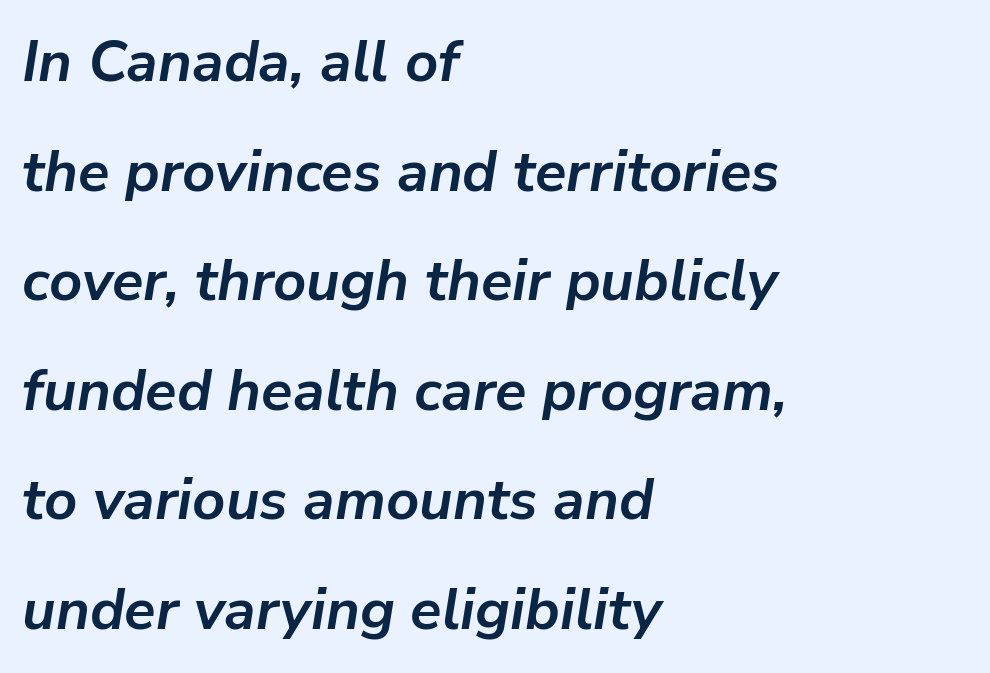
Check under the words: just untouched page. A full-strength bold gives these letters their thick strokes. Varying glyph widths throughout — classic text-font behaviour. Nobody touched the tracking dial on this one. Typeset ragged right — the left edge is the straight one. Italic? Definitely — the glyphs are oblique.
